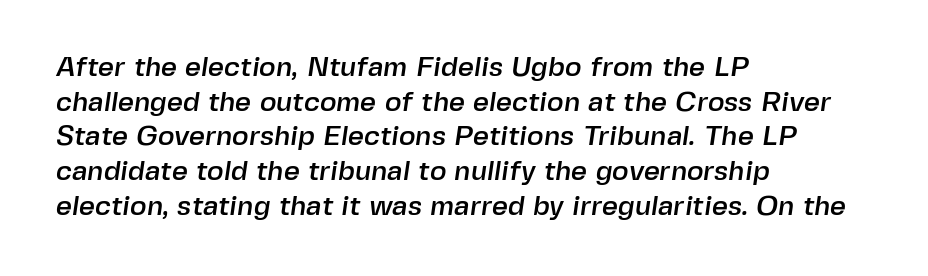
{"serif": "no", "width": "normal", "x_height": "medium", "monospaced": "no", "underline": "no", "align": "left", "line_spacing_ratio": 1.24, "letter_spacing": "normal", "letter_spacing_em": 0.0, "glyph_px": 28}
